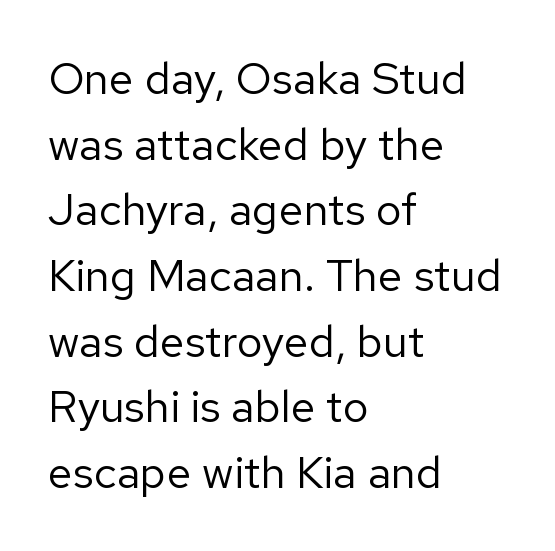
Quick note: not italic, upright. Letters have the restrained weight of plain body copy at most. These lines sit exactly where default settings would place them. A bare baseline throughout the passage.
